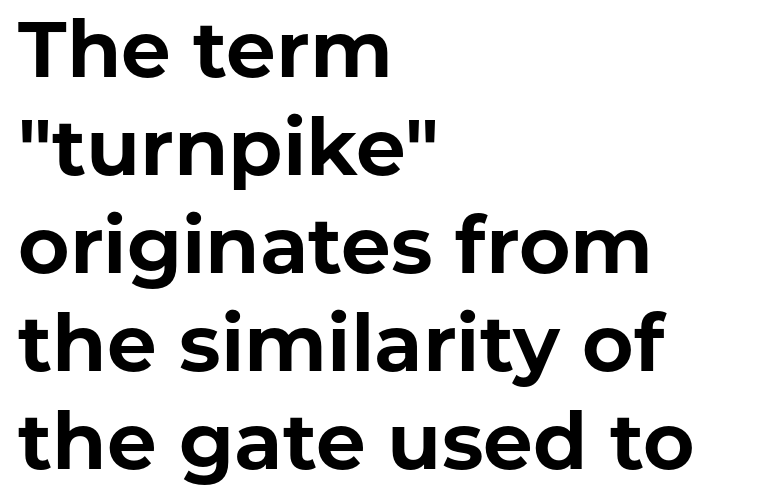
{"serif": "no", "italic": "no", "bold": "yes", "weight": "bold", "width": "normal", "stroke_contrast": "low", "x_height": "medium", "monospaced": "no", "underline": "no", "align": "left", "line_spacing_ratio": 1.24, "letter_spacing": "normal", "letter_spacing_em": 0.0, "glyph_px": 79}
